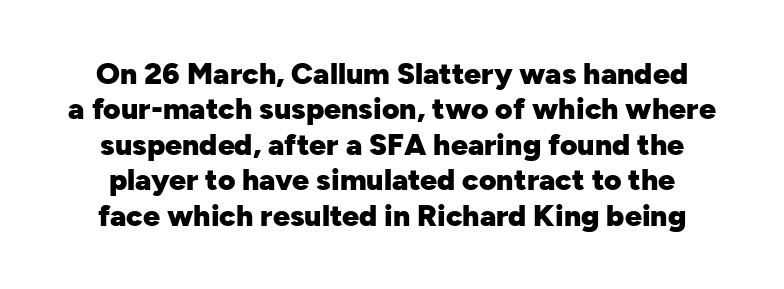
{"serif": "no", "italic": "no", "bold": "yes", "weight": "heavy", "width": "normal", "stroke_contrast": "low", "x_height": "medium", "monospaced": "no", "underline": "no", "line_spacing_ratio": 1.18, "letter_spacing": "normal", "letter_spacing_em": 0.0, "glyph_px": 30}
